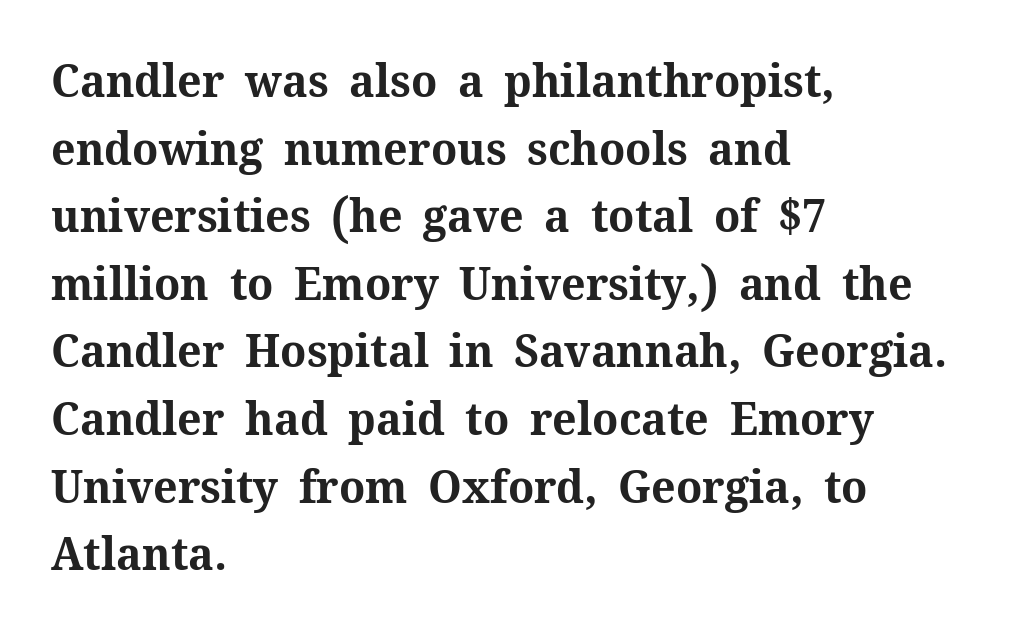
The image shows 46 px bold serif type, upright; set left-aligned, normal line spacing (1.47x), normal letter spacing, not underlined; medium stroke contrast and a medium x-height.
